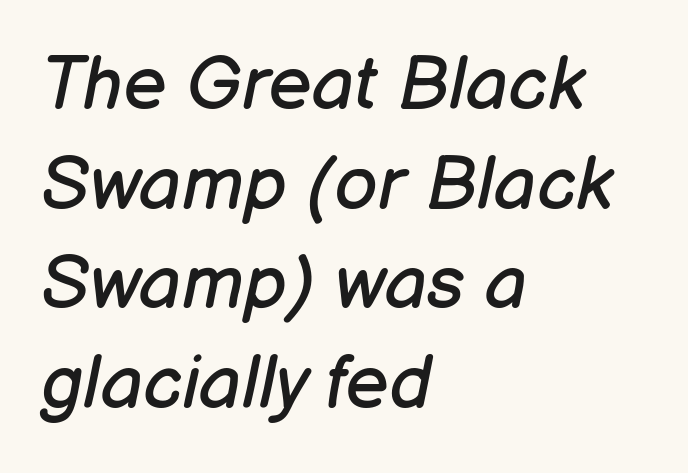
{"italic": "yes", "lean": "right", "slant_degrees": 12, "bold": "no", "weight": "regular", "width": "normal", "stroke_contrast": "low", "x_height": "medium", "monospaced": "no", "underline": "no", "align": "left", "line_spacing": "normal", "line_spacing_ratio": 1.33, "letter_spacing": "normal", "letter_spacing_em": 0.0, "glyph_px": 75}
